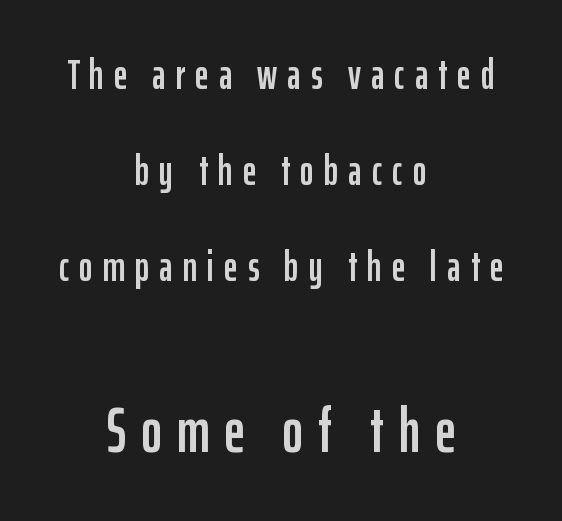
Q: Is the text italic (slanted)? A: No, it is upright.
Q: Is the typeface a serif or a sans-serif typeface? A: Sans-serif.
Q: Is the text underlined? A: No.
Q: How is the paragraph aligned? A: Centered.
Q: Is the spacing between letters normal or unusually wide? A: Unusually wide.
Q: Is the spacing between lines tight, normal or loose? A: Loose.
Q: Which block of text is set in a larger size, the first (top) or the second (bottom)? A: The second (bottom) one.
Q: Width (condensed, normal, or wide)? A: Condensed.
Q: Stroke contrast? A: Low.
Q: x-height? A: Medium.
Q: Monospaced? A: No.
